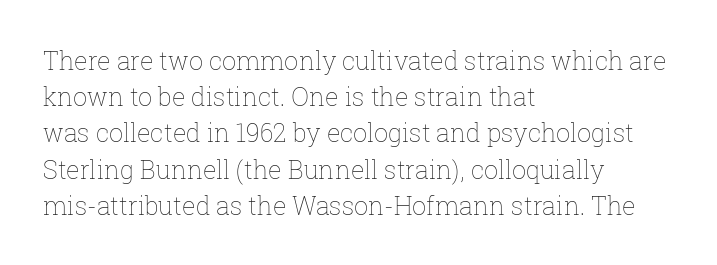
The image shows 25 px text type, upright; set left-aligned, normal line spacing (1.45x), normal letter spacing, not underlined.
